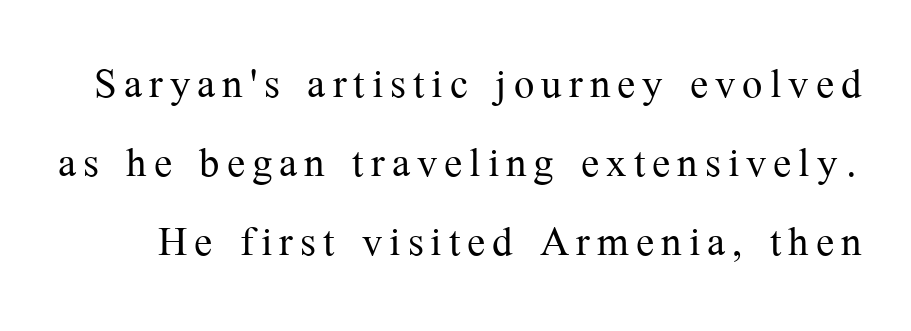
{"serif": "yes", "italic": "no", "bold": "no", "weight": "light", "width": "normal", "stroke_contrast": "medium", "x_height": "medium", "monospaced": "no", "underline": "no", "line_spacing": "normal", "line_spacing_ratio": 1.46, "glyph_px": 54}
